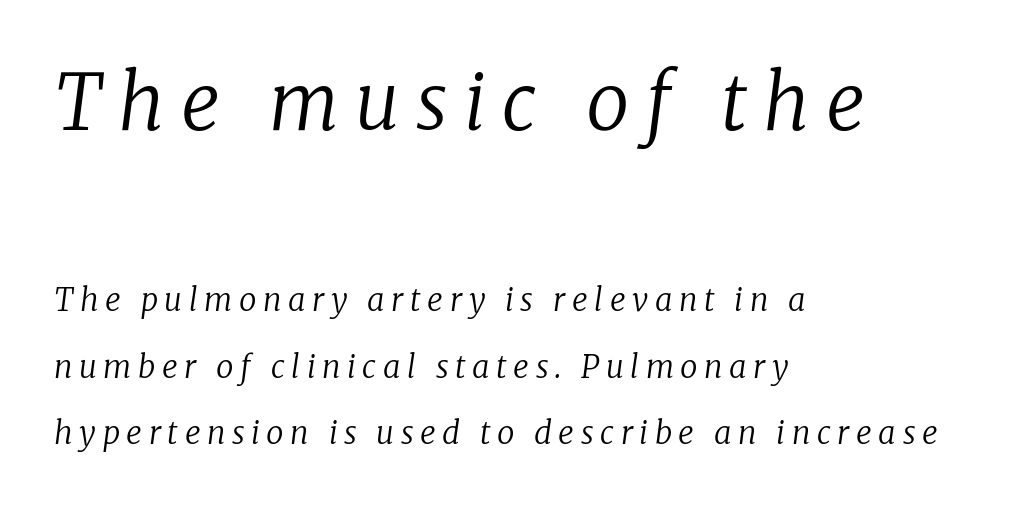
The image shows 77 px regular-weight serif type, italic (leaning right); set left-aligned, loose line spacing (2.14x), unusually wide letter spacing (+0.21 em), not underlined; the first (top) block is 2.48x larger; low stroke contrast and a medium x-height.
